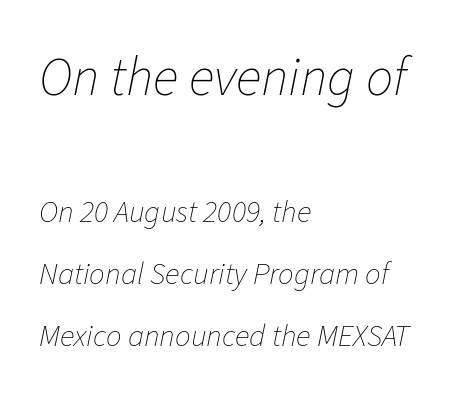
The face looks like a standard text weight, possibly lighter. Is the letter spacing exaggerated? No — it looks like the ordinary default. The face used here is proportionally spaced, like ordinary book or web type. A bare baseline throughout the passage. Top chunk: large. Bottom chunk: small. Rows of type keep a wide berth in the vertical direction.
